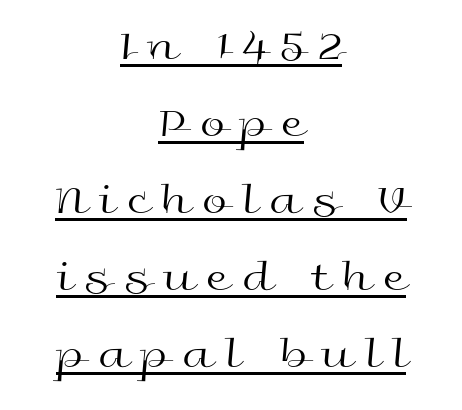
{"serif": "no", "italic": "no", "bold": "no", "weight": "regular", "width": "wide", "x_height": "medium", "monospaced": "no", "underline": "yes", "align": "center", "line_spacing_ratio": 1.71, "letter_spacing": "wide", "letter_spacing_em": 0.29, "glyph_px": 45}
